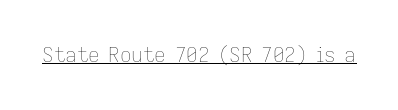
Between one letter and the next there's only the usual sliver of space. A roman cut, with each character standing at attention. The rendered words wear a rule along their underside. Heaviness? Minimal to ordinary, like unemphasized prose.
